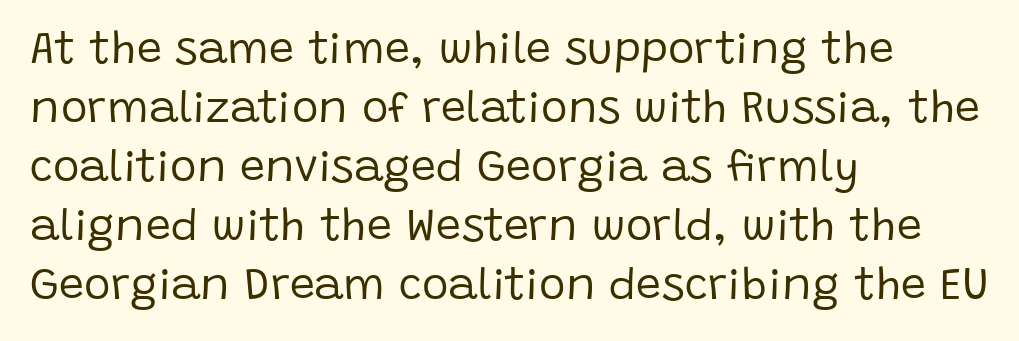
Q: Is the text bold? A: No.
Q: Is the text italic (slanted)? A: No, it is upright.
Q: Is the typeface a serif or a sans-serif typeface? A: Sans-serif.
Q: Is the text underlined? A: No.
Q: How is the paragraph aligned? A: Left-aligned.
Q: Is the spacing between letters normal or unusually wide? A: Normal.
Q: Is the spacing between lines tight, normal or loose? A: Normal.
Q: Width (condensed, normal, or wide)? A: Normal.
Q: Stroke contrast? A: Low.
Q: x-height? A: Large.
Q: Monospaced? A: No.
